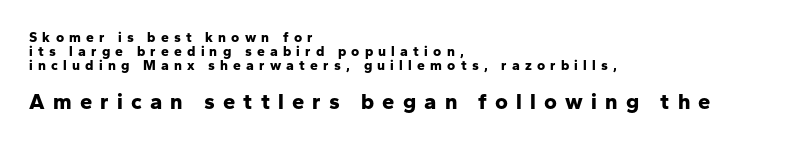
Q: Is the text bold? A: Yes.
Q: Is the text italic (slanted)? A: No, it is upright.
Q: Is the text underlined? A: No.
Q: How is the paragraph aligned? A: Left-aligned.
Q: Is the spacing between letters normal or unusually wide? A: Unusually wide.
Q: Is the spacing between lines tight, normal or loose? A: Tight.
Q: Which block of text is set in a larger size, the first (top) or the second (bottom)? A: The second (bottom) one.
